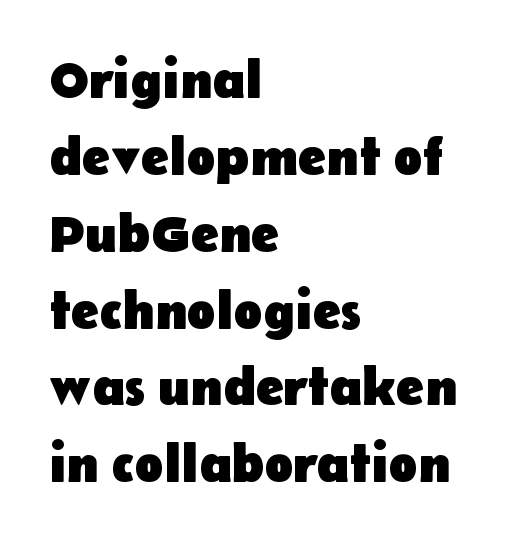
The image shows 53 px heavy sans-serif type, upright; set left-aligned, normal line spacing (1.45x), normal letter spacing, not underlined; low stroke contrast and a medium x-height.
